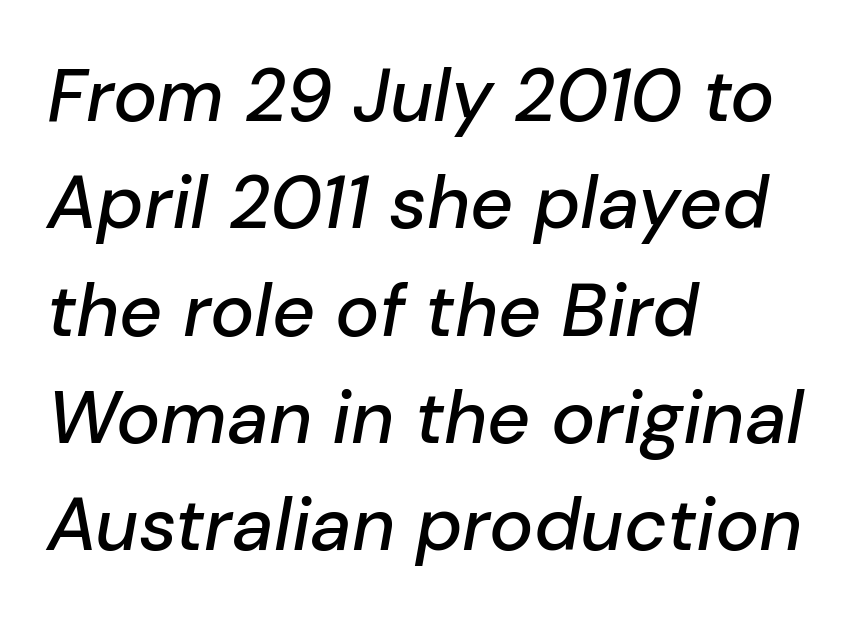
{"italic": "yes", "lean": "right", "slant_degrees": 10, "width": "normal", "stroke_contrast": "low", "x_height": "medium", "monospaced": "no", "underline": "no", "align": "left", "line_spacing": "normal", "line_spacing_ratio": 1.45, "letter_spacing": "normal", "letter_spacing_em": 0.0, "glyph_px": 74}
